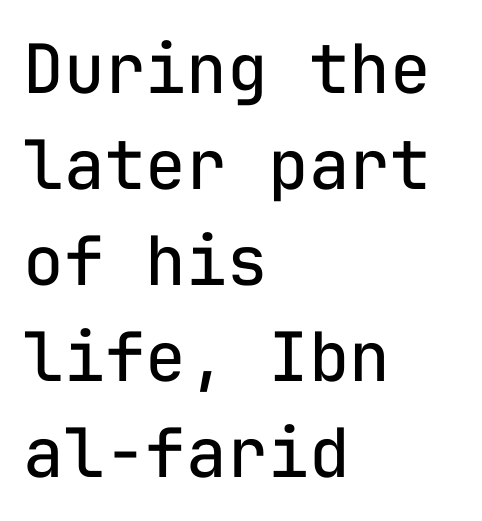
{"serif": "no", "italic": "no", "bold": "no", "weight": "regular", "width": "normal", "stroke_contrast": "low", "x_height": "medium", "monospaced": "yes", "underline": "no", "align": "left", "line_spacing": "normal", "line_spacing_ratio": 1.41, "letter_spacing": "normal", "letter_spacing_em": 0.0, "glyph_px": 68}
